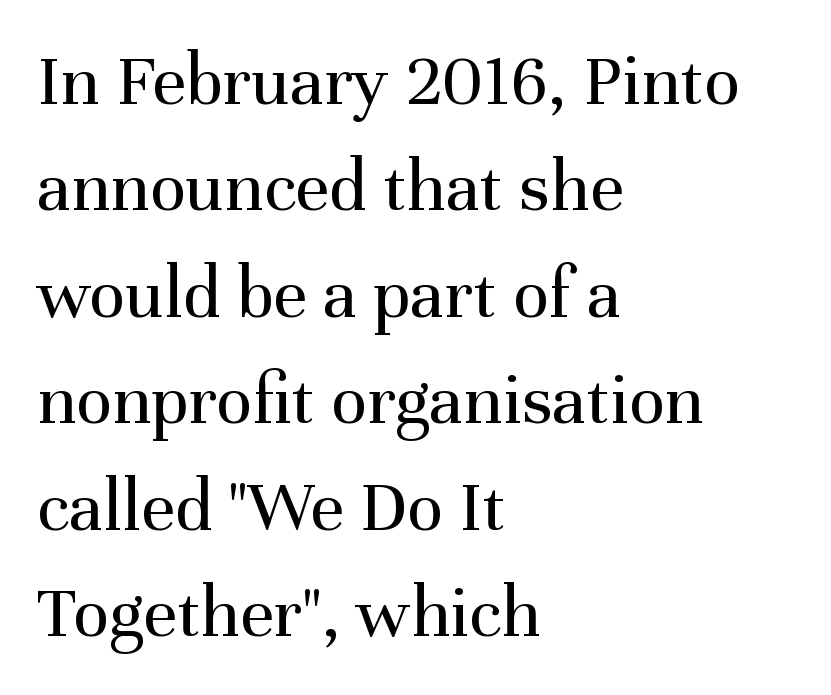
Regular leading. The face used here is rendered with its standard letterfit. This is serif lettering, the kind often seen in printed books. The letters advance in unequal steps, a hallmark of proportional type. The passage is arranged the way most books set body copy — flush left. The string is rendered with underlining switched off.
